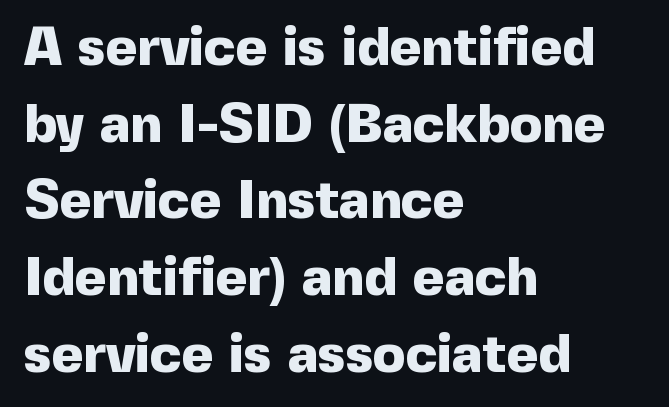
{"serif": "no", "italic": "no", "bold": "yes", "weight": "heavy", "width": "normal", "x_height": "medium", "monospaced": "no", "underline": "no", "align": "left", "line_spacing": "normal", "line_spacing_ratio": 1.42, "letter_spacing": "normal", "letter_spacing_em": 0.0, "glyph_px": 54}
